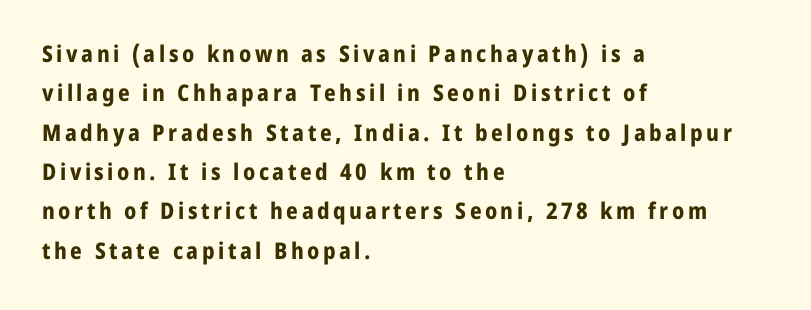
Q: Is the text bold? A: Yes.
Q: Is the text italic (slanted)? A: No, it is upright.
Q: Is the text underlined? A: No.
Q: How is the paragraph aligned? A: Left-aligned.
